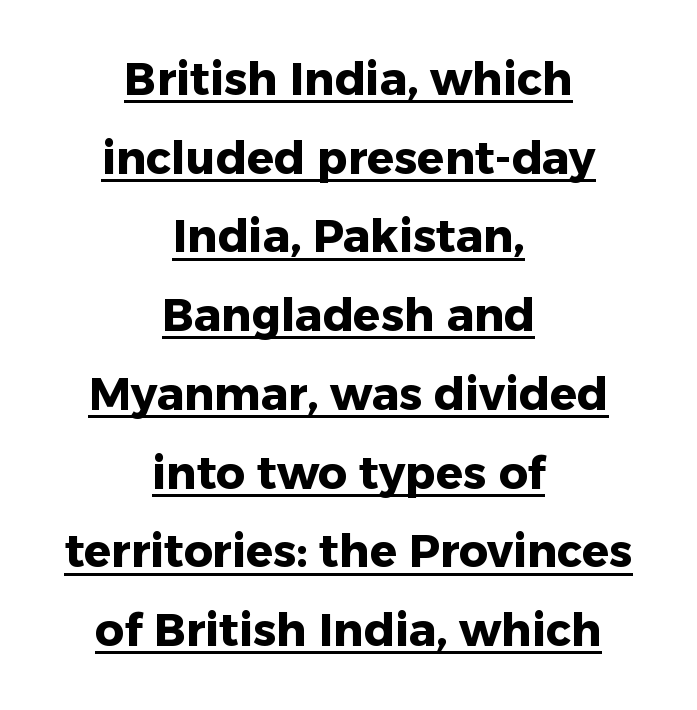
Do the characters align in a grid? No, the font is proportional. The rag falls on both sides of this text block equally. Nothing sits at the stroke ends, so this counts as sans-serif. Vertical strokes here are truly vertical.
